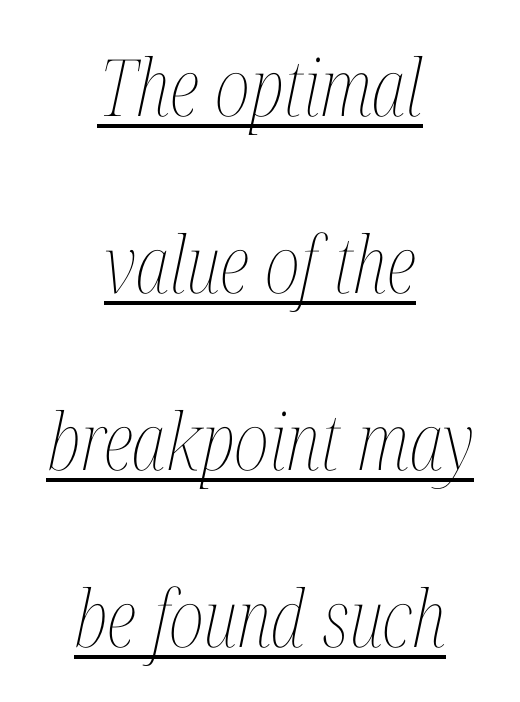
The rendering applies a slant to the glyphs. Horizontal bands of white between lines are thick stripes. Visually the block forms a symmetrical silhouette, jagged on both flanks. Nothing heavy about these letters — not bold at all. The line texture is even and compact thanks to regular tracking.
